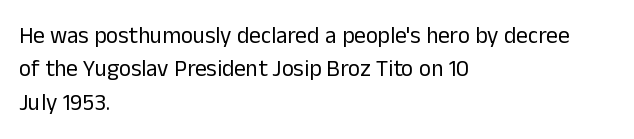
The image shows 23 px text type, upright; set left-aligned, normal line spacing (1.45x), normal letter spacing, not underlined.
